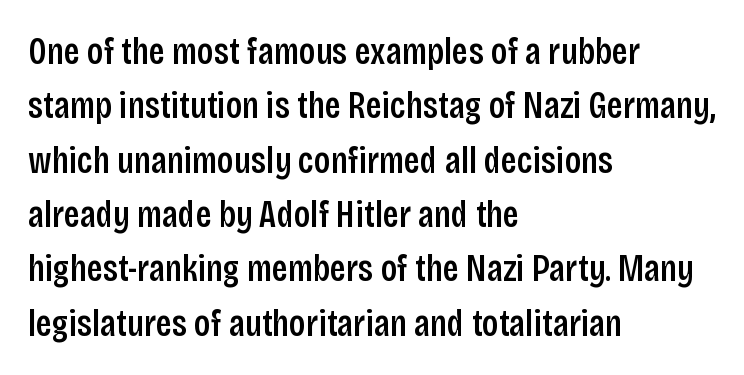
{"serif": "no", "italic": "no", "bold": "semi", "weight": "semibold", "width": "condensed", "stroke_contrast": "low", "x_height": "large", "monospaced": "no", "underline": "no", "align": "left", "line_spacing": "normal", "line_spacing_ratio": 1.43, "letter_spacing": "normal", "letter_spacing_em": 0.0, "glyph_px": 38}
